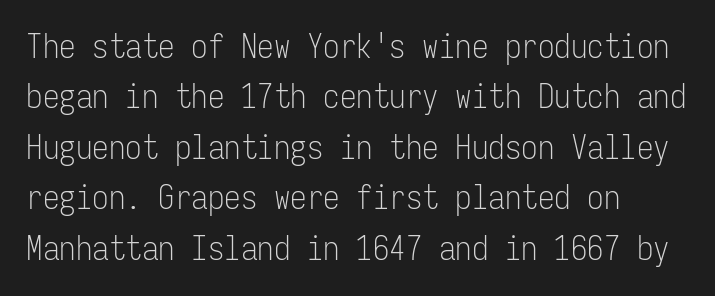
Q: Is the text bold? A: No.
Q: Is the text italic (slanted)? A: No, it is upright.
Q: Is the typeface a serif or a sans-serif typeface? A: Sans-serif.
Q: Is the text underlined? A: No.
Q: How is the paragraph aligned? A: Left-aligned.
Q: Is the spacing between letters normal or unusually wide? A: Normal.
Q: Is the spacing between lines tight, normal or loose? A: Normal.
Q: Width (condensed, normal, or wide)? A: Condensed.
Q: Stroke contrast? A: Low.
Q: x-height? A: Medium.
Q: Monospaced? A: Yes.
